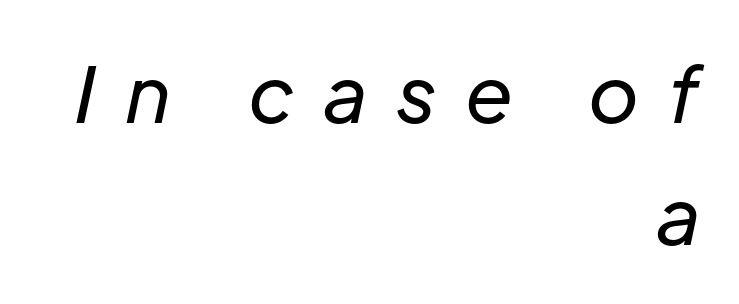
The image shows 77 px regular-weight type, italic (leaning right); set right-aligned, normal line spacing (1.59x), unusually wide letter spacing (+0.38 em), not underlined; low stroke contrast and a medium x-height.
